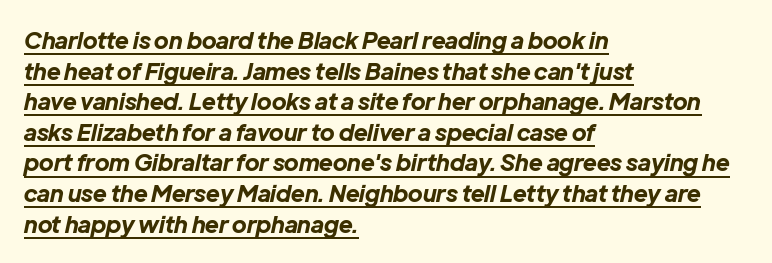
The image shows 23 px bold type, italic (leaning right); set left-aligned, normal line spacing (1.33x), normal letter spacing, underlined.
